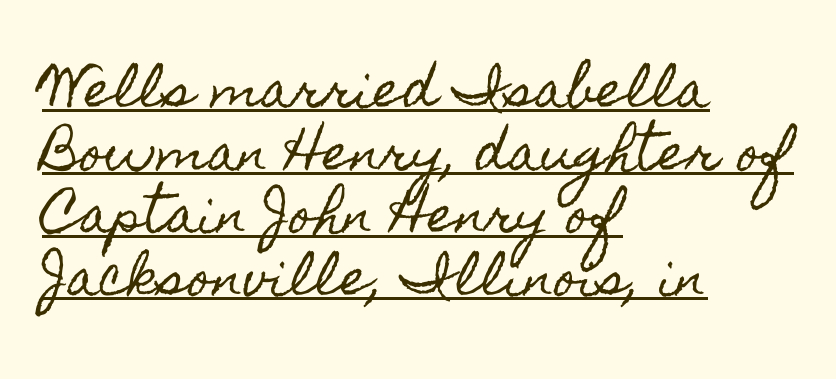
{"width": "condensed", "x_height": "small", "monospaced": "no", "underline": "yes", "align": "left", "line_spacing": "normal", "line_spacing_ratio": 1.28, "letter_spacing": "normal", "letter_spacing_em": 0.0, "glyph_px": 49}
